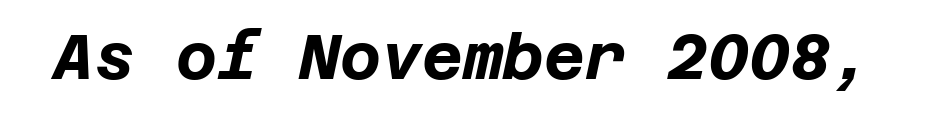
Every character sits at an angle, as italics do. Does extra space separate the letters? No, they use regular spacing. Quick note: underline off. Every letter is thick-stroked: bold, no question.
